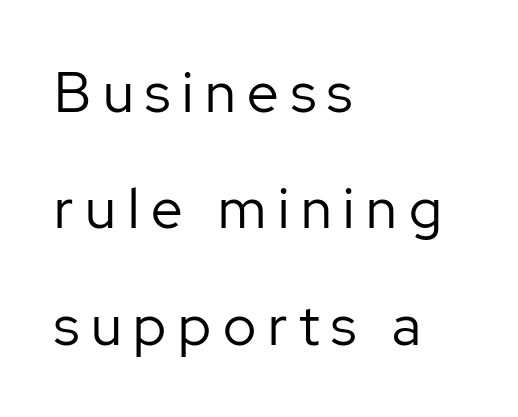
Posture: upright roman. The typesetting does not lean heavy: it is not bold. Notice the wide empty band between every row — that's loose leading. Casual observation: everything's shoved over to the left. This sample has the flowing, uneven cadence of proportional lettering.
